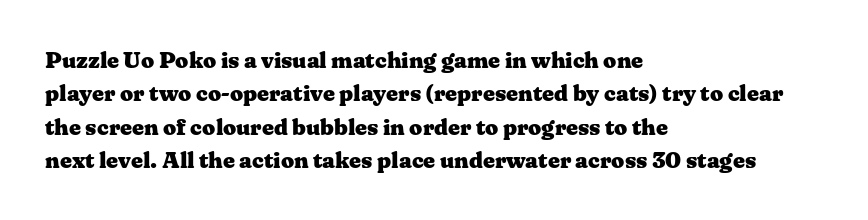
{"italic": "no", "bold": "yes", "underline": "no", "align": "left", "line_spacing": "normal", "line_spacing_ratio": 1.45, "letter_spacing": "normal", "letter_spacing_em": 0.0, "glyph_px": 23}
